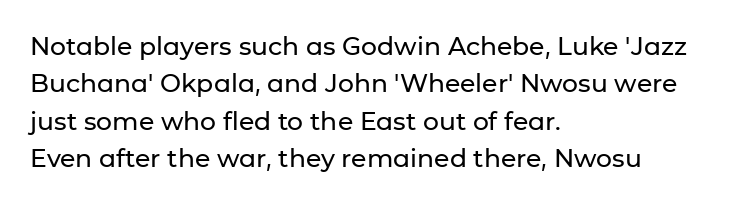
{"italic": "no", "underline": "no", "align": "left", "line_spacing": "normal", "line_spacing_ratio": 1.5, "letter_spacing": "normal", "letter_spacing_em": 0.0, "glyph_px": 25}
